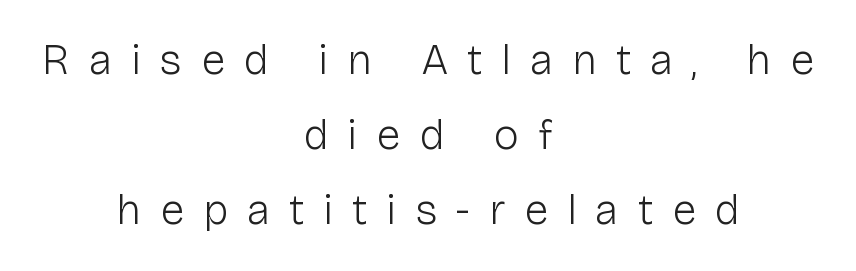
Q: Is the text bold? A: No.
Q: Is the text italic (slanted)? A: No, it is upright.
Q: Is the typeface a serif or a sans-serif typeface? A: Sans-serif.
Q: Is the text underlined? A: No.
Q: How is the paragraph aligned? A: Centered.
Q: Is the spacing between letters normal or unusually wide? A: Unusually wide.
Q: Width (condensed, normal, or wide)? A: Normal.
Q: Stroke contrast? A: Low.
Q: x-height? A: Medium.
Q: Monospaced? A: No.
